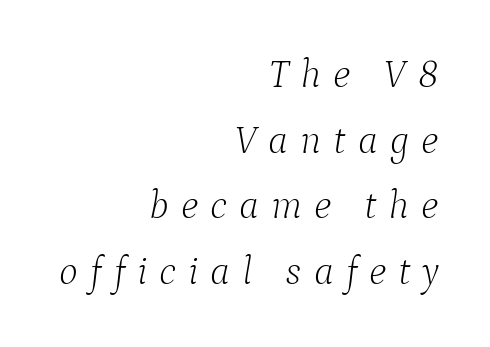
The image shows 40 px light serif type, italic (leaning right); set right-aligned, normal line spacing (1.64x), unusually wide letter spacing (+0.3 em), not underlined; low stroke contrast and a medium x-height.
